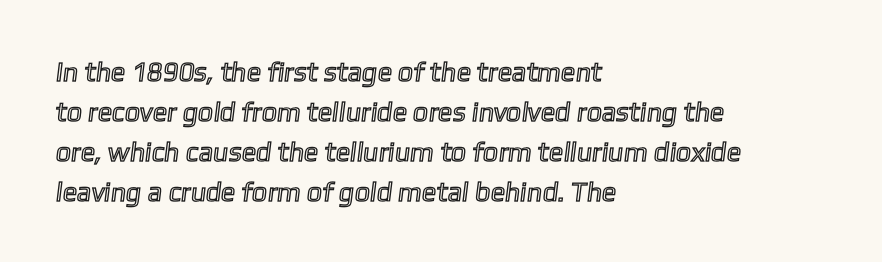
The image shows 27 px text type; set left-aligned, normal line spacing (1.48x), normal letter spacing, not underlined.
